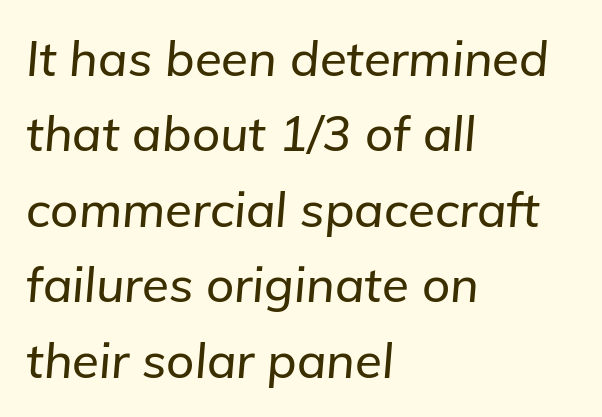
Q: Is the text italic (slanted)? A: Yes, it leans right by about 5 degrees.
Q: Is the text underlined? A: No.
Q: How is the paragraph aligned? A: Left-aligned.
Q: Is the spacing between letters normal or unusually wide? A: Normal.
Q: Is the spacing between lines tight, normal or loose? A: Normal.
Q: Width (condensed, normal, or wide)? A: Normal.
Q: Stroke contrast? A: Low.
Q: x-height? A: Medium.
Q: Monospaced? A: No.
